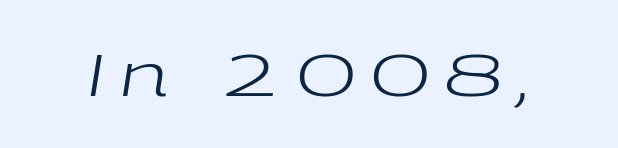
{"italic": "yes", "lean": "right", "slant_degrees": 9, "bold": "no", "weight": "regular", "width": "wide", "stroke_contrast": "low", "x_height": "medium", "monospaced": "no", "underline": "no", "letter_spacing": "wide", "letter_spacing_em": 0.22, "glyph_px": 59}
